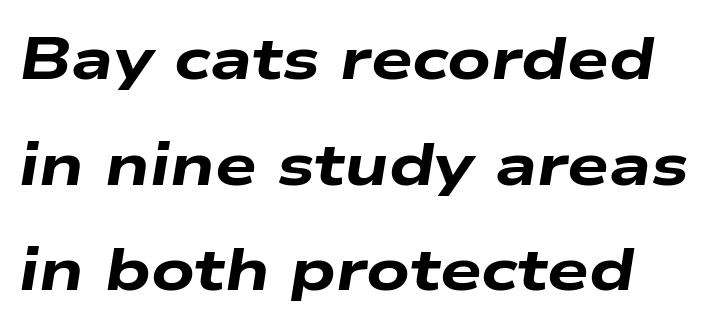
{"italic": "yes", "lean": "right", "slant_degrees": 9, "bold": "yes", "weight": "heavy", "width": "wide", "stroke_contrast": "low", "x_height": "medium", "monospaced": "no", "underline": "no", "align": "left", "line_spacing_ratio": 1.79, "letter_spacing": "normal", "letter_spacing_em": 0.0, "glyph_px": 59}
